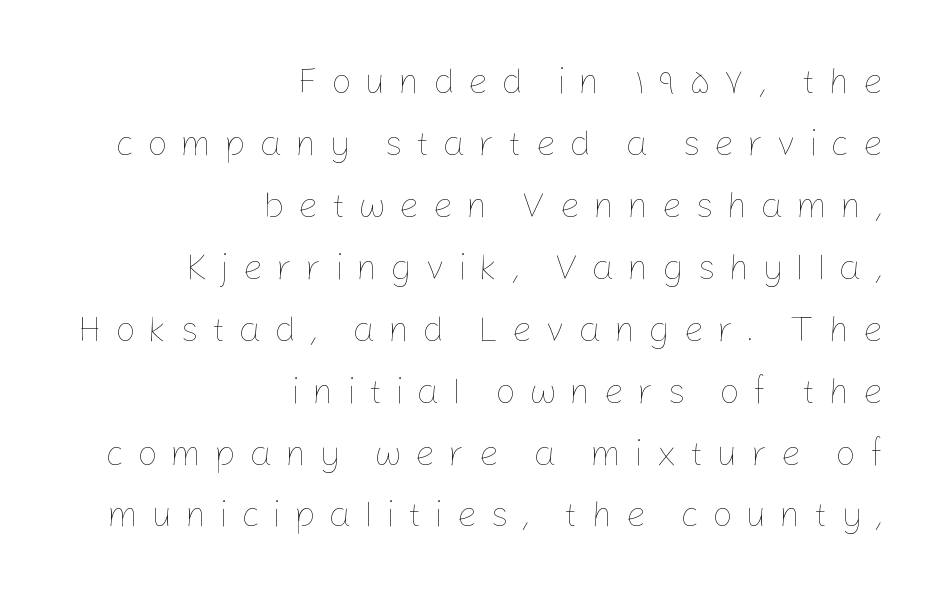
Weight: not bold — regular or lighter. You could not count columns in this text — the font is proportionally spaced. Which margin do the lines hug? The right one — the left edge is uneven. In terms of posture, this sample is upright.
